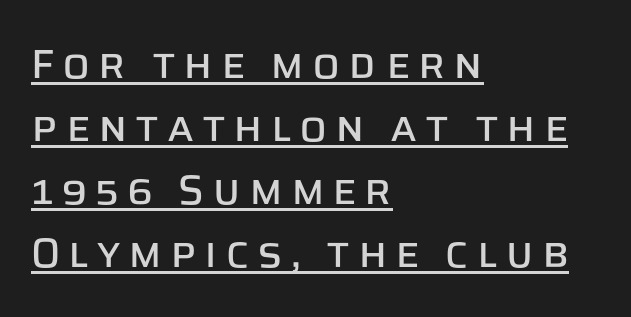
Q: Is the text italic (slanted)? A: No, it is upright.
Q: Is the typeface a serif or a sans-serif typeface? A: Sans-serif.
Q: Is the text underlined? A: Yes.
Q: How is the paragraph aligned? A: Left-aligned.
Q: Is the spacing between lines tight, normal or loose? A: Normal.
Q: Width (condensed, normal, or wide)? A: Normal.
Q: Stroke contrast? A: Low.
Q: x-height? A: Large.
Q: Monospaced? A: No.
